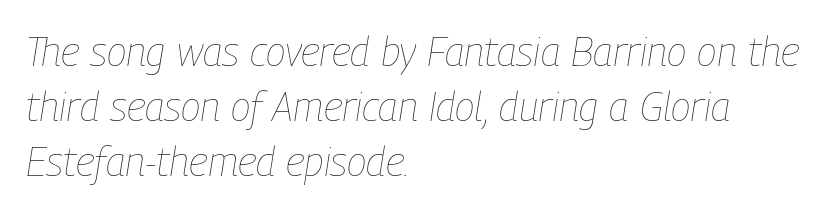
{"italic": "yes", "lean": "right", "slant_degrees": 9, "bold": "no", "weight": "thin", "width": "condensed", "stroke_contrast": "low", "x_height": "medium", "monospaced": "no", "underline": "no", "align": "left", "line_spacing": "normal", "line_spacing_ratio": 1.34, "letter_spacing": "normal", "letter_spacing_em": 0.0, "glyph_px": 41}
